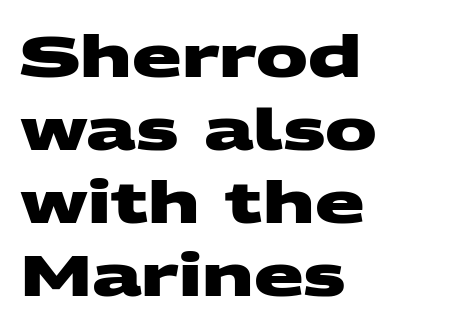
{"serif": "no", "bold": "yes", "weight": "heavy", "width": "wide", "stroke_contrast": "medium", "x_height": "large", "monospaced": "no", "underline": "no", "align": "left", "line_spacing": "normal", "line_spacing_ratio": 1.26, "letter_spacing": "normal", "letter_spacing_em": 0.0, "glyph_px": 58}
